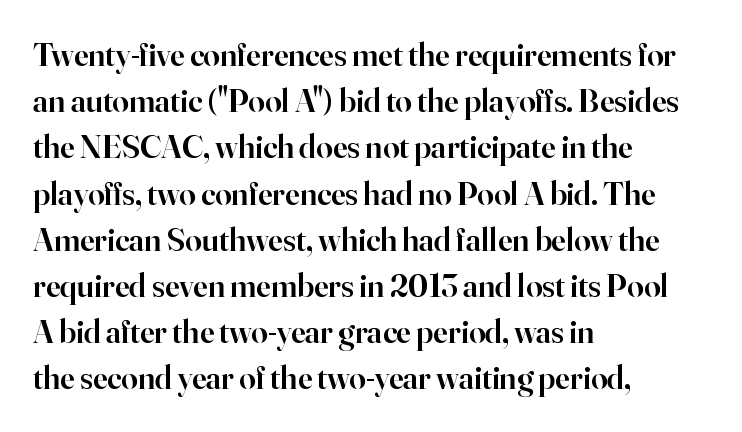
{"serif": "yes", "italic": "no", "bold": "semi", "weight": "semibold", "width": "normal", "stroke_contrast": "high", "x_height": "small", "monospaced": "no", "underline": "no", "align": "left", "line_spacing": "normal", "line_spacing_ratio": 1.4, "letter_spacing": "normal", "letter_spacing_em": 0.0, "glyph_px": 33}
